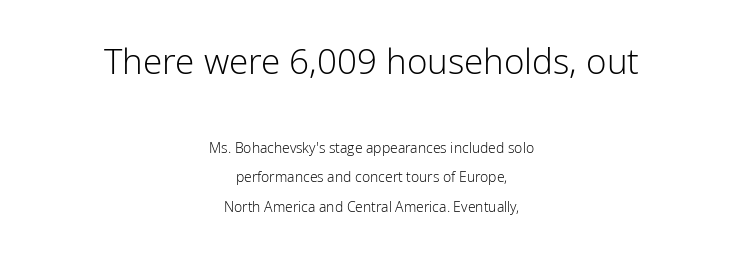
The more generous point size was reserved for the upper chunk. These glyphs show unthickened strokes, regular width or finer. Vertical strokes here are truly vertical. Any mark beneath the type? The region is blank. A typesetter would call this leading open, well beyond the default. You could call the tracking neutral — neither tight nor loose.
